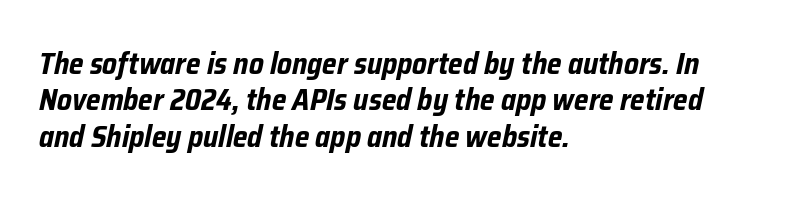
Q: Is the text bold? A: Yes.
Q: Is the text italic (slanted)? A: Yes, it leans right by about 12 degrees.
Q: Is the text underlined? A: No.
Q: How is the paragraph aligned? A: Left-aligned.
Q: Is the spacing between letters normal or unusually wide? A: Normal.
Q: Width (condensed, normal, or wide)? A: Condensed.
Q: Stroke contrast? A: Low.
Q: x-height? A: Medium.
Q: Monospaced? A: No.
